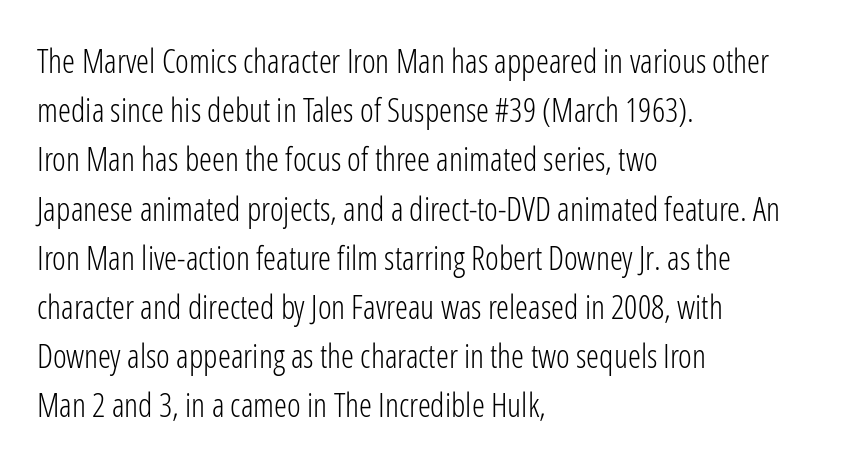
Q: Is the text bold? A: No.
Q: Is the text italic (slanted)? A: No, it is upright.
Q: Is the typeface a serif or a sans-serif typeface? A: Sans-serif.
Q: Is the text underlined? A: No.
Q: How is the paragraph aligned? A: Left-aligned.
Q: Is the spacing between letters normal or unusually wide? A: Normal.
Q: Is the spacing between lines tight, normal or loose? A: Normal.
Q: Width (condensed, normal, or wide)? A: Condensed.
Q: Stroke contrast? A: Low.
Q: x-height? A: Medium.
Q: Monospaced? A: No.
